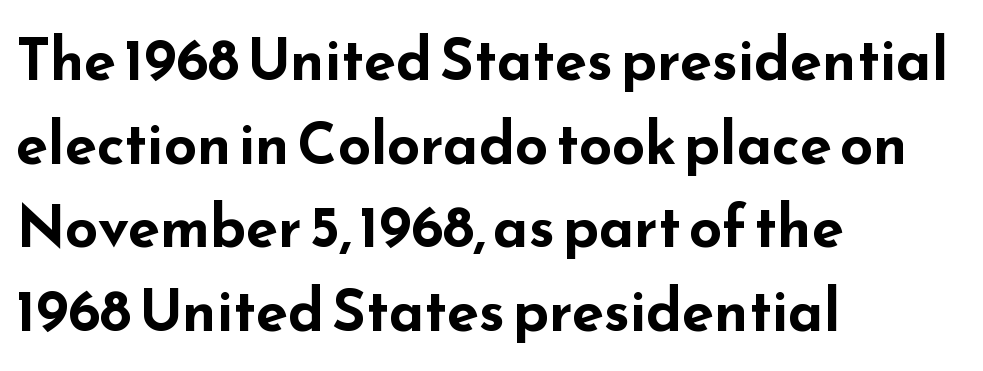
{"serif": "no", "italic": "no", "bold": "yes", "weight": "bold", "width": "wide", "stroke_contrast": "low", "x_height": "small", "monospaced": "no", "underline": "no", "align": "left", "line_spacing": "normal", "line_spacing_ratio": 1.44, "letter_spacing": "normal", "letter_spacing_em": 0.0, "glyph_px": 58}
